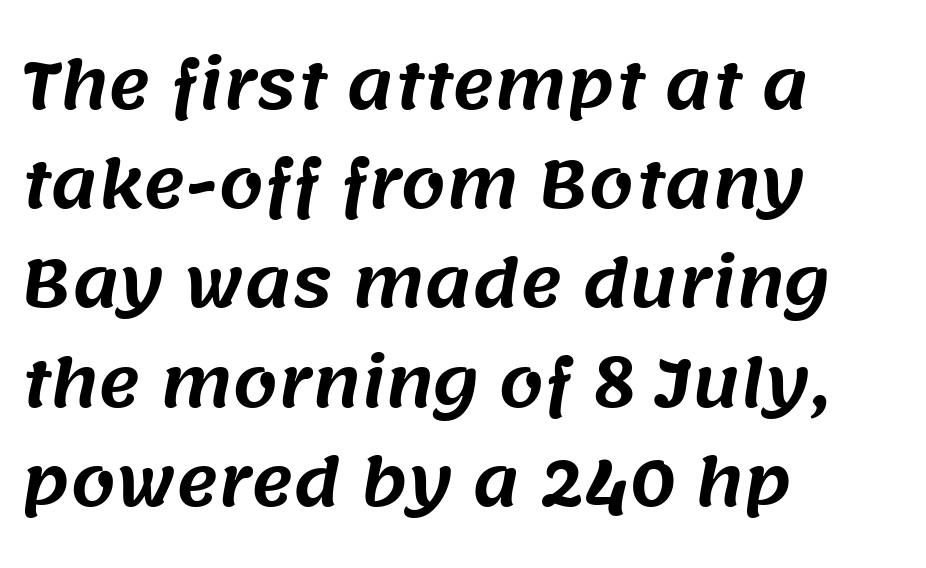
The image shows 64 px sans-serif type; set left-aligned, normal line spacing (1.55x), normal letter spacing, not underlined; medium stroke contrast and a large x-height.
